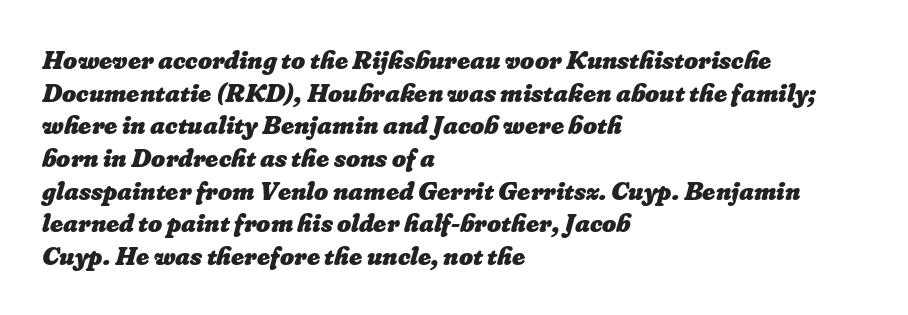
Q: Is the text bold? A: Yes.
Q: Is the text underlined? A: No.
Q: How is the paragraph aligned? A: Left-aligned.
Q: Is the spacing between letters normal or unusually wide? A: Normal.
